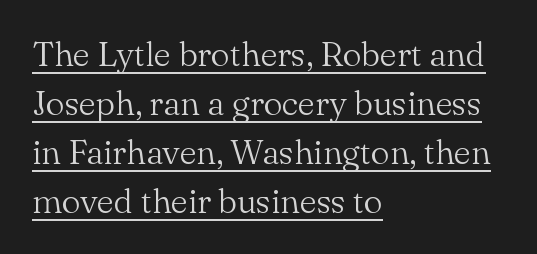
The image shows 34 px light serif type, upright; set left-aligned, normal line spacing (1.44x), normal letter spacing, underlined; medium stroke contrast and a small x-height.
